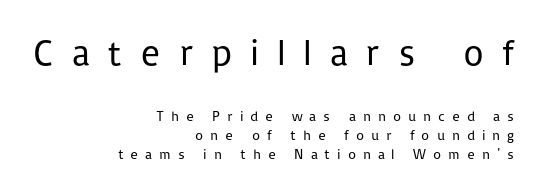
{"serif": "no", "italic": "no", "bold": "no", "weight": "regular", "width": "normal", "stroke_contrast": "low", "x_height": "medium", "monospaced": "no", "underline": "no", "align": "right", "line_spacing": "normal", "line_spacing_ratio": 1.37, "letter_spacing": "wide", "letter_spacing_em": 0.49, "larger_block": "first", "size_ratio": 2.57, "glyph_px": 36}
